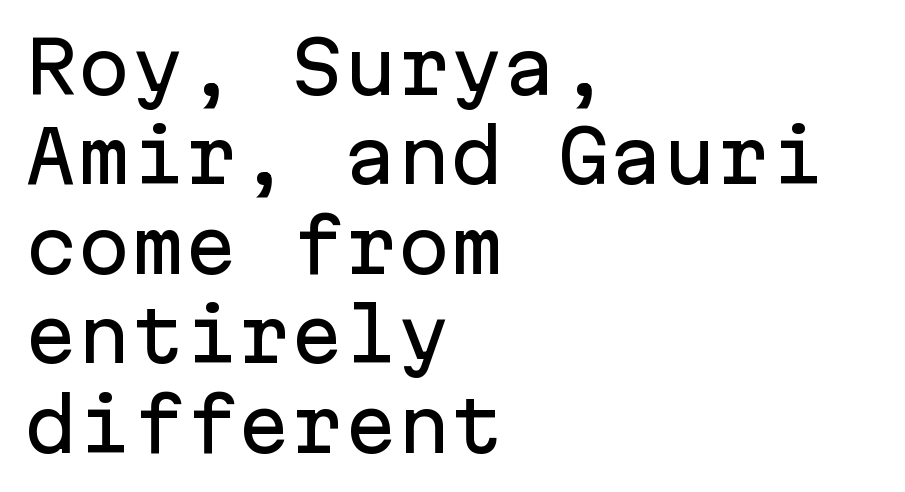
Descenders hang freely into open space. Do the characters align in a grid? Yes, the font is monospaced. The glyphs in this specimen are sans serif. The leading is moderate, giving the passage an even texture. The compositor pushed each line to the left boundary. The specimen reads as upright at a glance.
